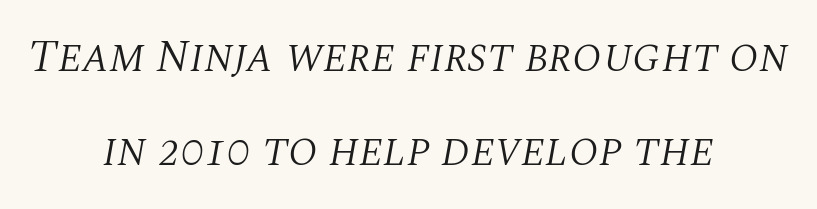
The image shows 46 px light serif type, italic (leaning right); set centered, loose line spacing (2.04x), normal letter spacing, not underlined; medium stroke contrast and a large x-height.
